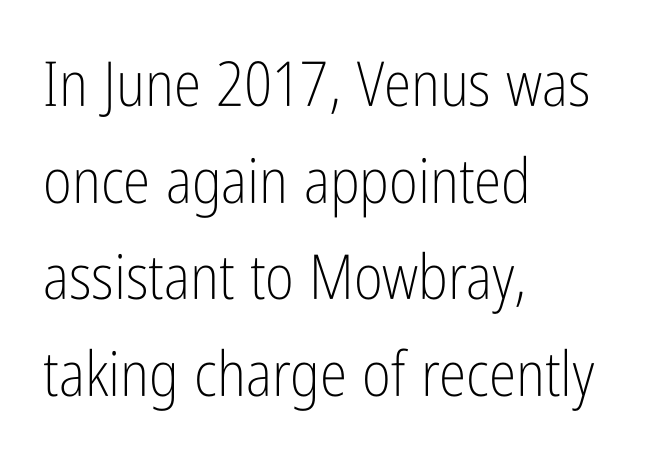
The image shows 62 px light, condensed sans-serif type, upright; set left-aligned, normal line spacing (1.56x), normal letter spacing, not underlined; low stroke contrast and a medium x-height.
